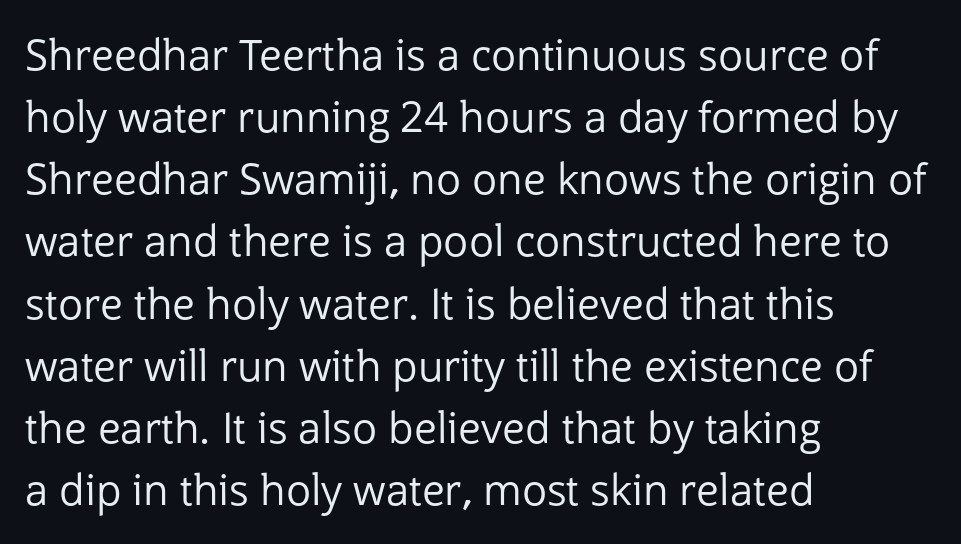
Q: Is the text bold? A: No.
Q: Is the text italic (slanted)? A: No, it is upright.
Q: Is the typeface a serif or a sans-serif typeface? A: Sans-serif.
Q: Is the text underlined? A: No.
Q: How is the paragraph aligned? A: Left-aligned.
Q: Is the spacing between letters normal or unusually wide? A: Normal.
Q: Is the spacing between lines tight, normal or loose? A: Normal.
Q: Width (condensed, normal, or wide)? A: Normal.
Q: Stroke contrast? A: Low.
Q: x-height? A: Medium.
Q: Monospaced? A: No.
